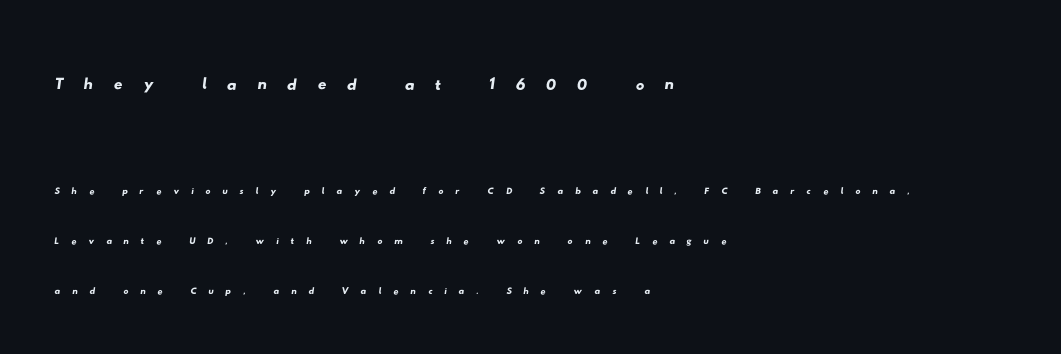
Q: Is the typeface a serif or a sans-serif typeface? A: Sans-serif.
Q: Is the text underlined? A: No.
Q: How is the paragraph aligned? A: Left-aligned.
Q: Is the spacing between letters normal or unusually wide? A: Unusually wide.
Q: Is the spacing between lines tight, normal or loose? A: Loose.
Q: Which block of text is set in a larger size, the first (top) or the second (bottom)? A: The first (top) one.
Q: Width (condensed, normal, or wide)? A: Wide.
Q: Stroke contrast? A: Low.
Q: x-height? A: Small.
Q: Monospaced? A: No.
